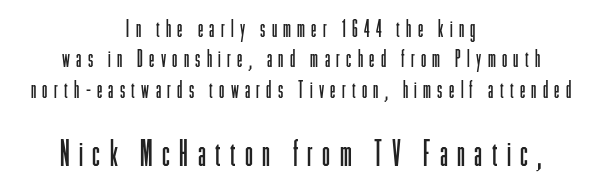
{"serif": "no", "italic": "no", "bold": "no", "weight": "light", "width": "condensed", "stroke_contrast": "low", "x_height": "medium", "monospaced": "no", "underline": "no", "align": "center", "line_spacing": "normal", "line_spacing_ratio": 1.27, "letter_spacing": "wide", "letter_spacing_em": 0.26, "larger_block": "second", "size_ratio": 1.5, "glyph_px": 36}
